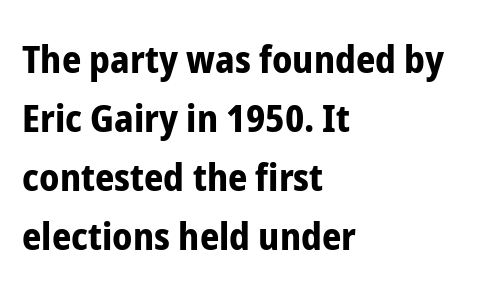
Q: Is the text bold? A: Yes.
Q: Is the text italic (slanted)? A: No, it is upright.
Q: Is the typeface a serif or a sans-serif typeface? A: Sans-serif.
Q: Is the text underlined? A: No.
Q: How is the paragraph aligned? A: Left-aligned.
Q: Is the spacing between letters normal or unusually wide? A: Normal.
Q: Is the spacing between lines tight, normal or loose? A: Normal.
Q: Width (condensed, normal, or wide)? A: Condensed.
Q: Stroke contrast? A: Low.
Q: x-height? A: Medium.
Q: Monospaced? A: No.
